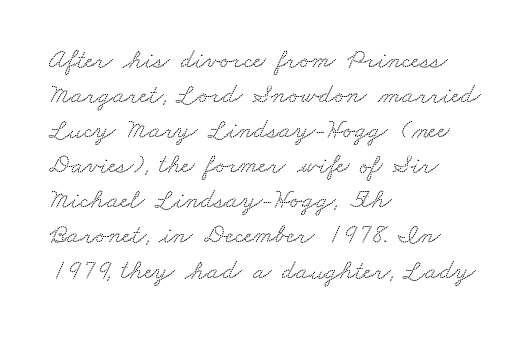
{"underline": "no", "align": "left", "line_spacing": "normal", "line_spacing_ratio": 1.3, "letter_spacing": "normal", "letter_spacing_em": 0.0, "glyph_px": 27}
